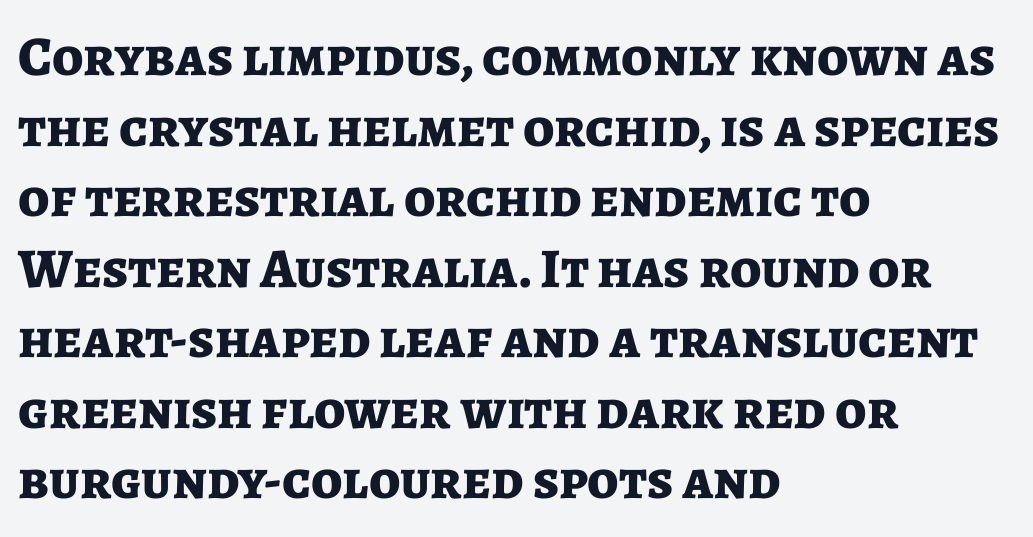
Q: Is the text bold? A: Yes.
Q: Is the text italic (slanted)? A: No, it is upright.
Q: Is the typeface a serif or a sans-serif typeface? A: Sans-serif.
Q: Is the text underlined? A: No.
Q: How is the paragraph aligned? A: Left-aligned.
Q: Is the spacing between letters normal or unusually wide? A: Normal.
Q: Is the spacing between lines tight, normal or loose? A: Normal.
Q: Width (condensed, normal, or wide)? A: Normal.
Q: Stroke contrast? A: Low.
Q: x-height? A: Medium.
Q: Monospaced? A: No.
